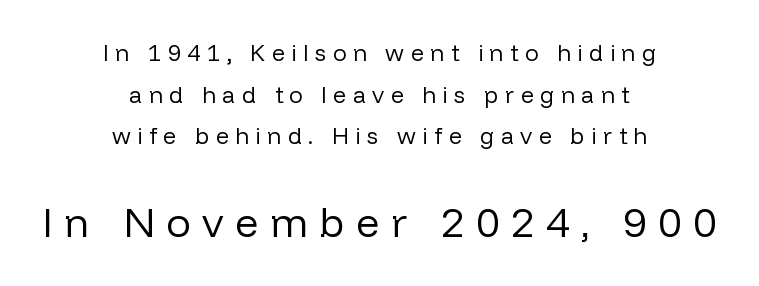
Q: Is the text bold? A: No.
Q: Is the text italic (slanted)? A: No, it is upright.
Q: Is the typeface a serif or a sans-serif typeface? A: Sans-serif.
Q: Is the text underlined? A: No.
Q: How is the paragraph aligned? A: Centered.
Q: Is the spacing between letters normal or unusually wide? A: Unusually wide.
Q: Which block of text is set in a larger size, the first (top) or the second (bottom)? A: The second (bottom) one.
Q: Width (condensed, normal, or wide)? A: Normal.
Q: Stroke contrast? A: Low.
Q: x-height? A: Medium.
Q: Monospaced? A: No.
